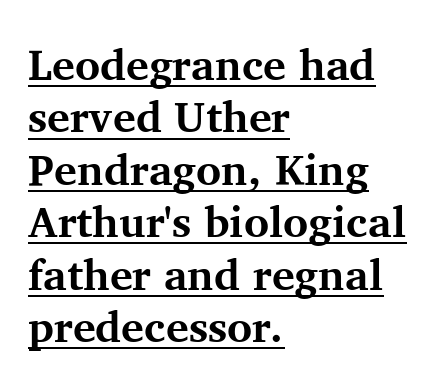
Look at the tracking — it's just the regular setting, nothing added. The font's upright variant was chosen for this text. Every letter is thick-stroked: bold, no question. Does a line run under the words? Yes, clearly. Alignment: flush left. The font family rendered here belongs to the serif group.
